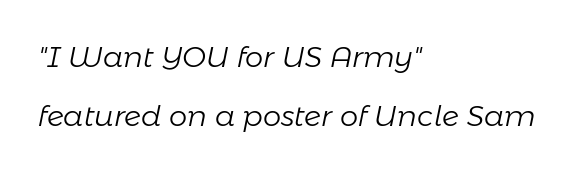
Baseline-to-baseline distance is far greater than the letter height. There is no visible air inserted between adjacent glyphs. Vertical stems look standard width or narrower in stroke. Horizontal alignment here is leftward, the default for most running prose.
